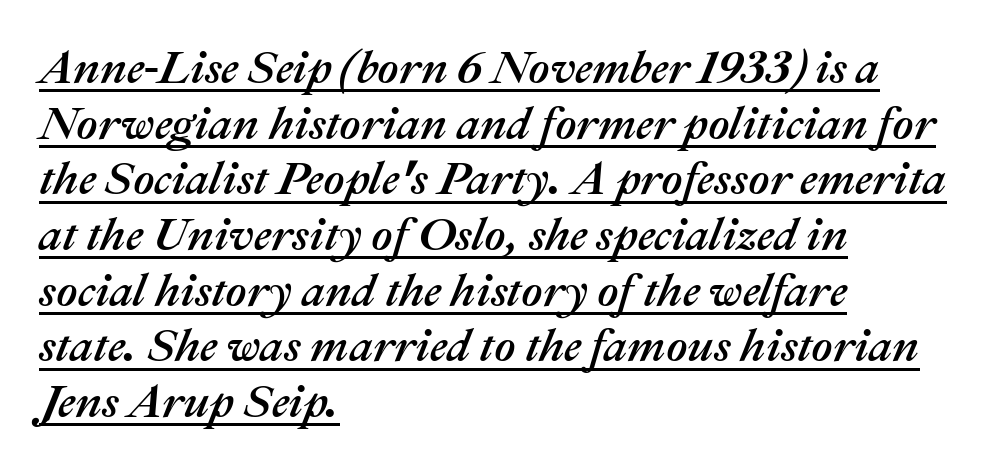
Q: Is the text italic (slanted)? A: Yes, it leans right by about 22 degrees.
Q: Is the text underlined? A: Yes.
Q: How is the paragraph aligned? A: Left-aligned.
Q: Is the spacing between letters normal or unusually wide? A: Normal.
Q: Width (condensed, normal, or wide)? A: Normal.
Q: Stroke contrast? A: Medium.
Q: x-height? A: Medium.
Q: Monospaced? A: No.
